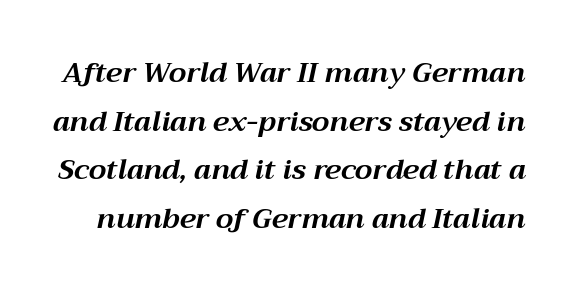
Q: Is the text bold? A: Yes.
Q: Is the text italic (slanted)? A: Yes, it leans right by about 12 degrees.
Q: Is the text underlined? A: No.
Q: Is the spacing between letters normal or unusually wide? A: Normal.
Q: Width (condensed, normal, or wide)? A: Normal.
Q: Stroke contrast? A: Medium.
Q: x-height? A: Medium.
Q: Monospaced? A: No.
